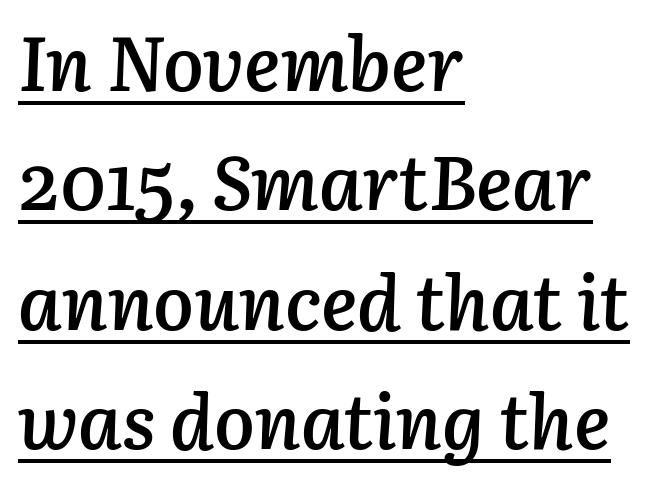
Bold? Not quite — semibold, heavier than regular but stopping short. The leading is moderate, giving the passage an even texture. Style check: oblique. Glance below the letters and you will spot a drawn line. The letters advance in unequal steps, a hallmark of proportional type.
